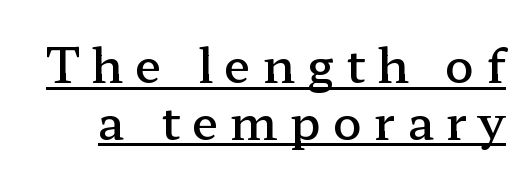
Q: Is the text bold? A: Semi-bold.
Q: Is the text italic (slanted)? A: No, it is upright.
Q: Is the typeface a serif or a sans-serif typeface? A: Serif.
Q: Is the text underlined? A: Yes.
Q: Is the spacing between letters normal or unusually wide? A: Unusually wide.
Q: Width (condensed, normal, or wide)? A: Wide.
Q: Stroke contrast? A: Low.
Q: x-height? A: Medium.
Q: Monospaced? A: No.
